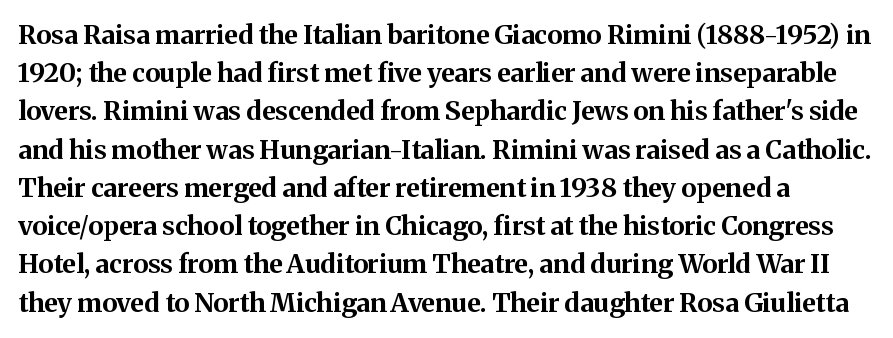
{"italic": "no", "bold": "yes", "underline": "no", "line_spacing": "normal", "line_spacing_ratio": 1.47, "letter_spacing": "normal", "letter_spacing_em": 0.0, "glyph_px": 26}
